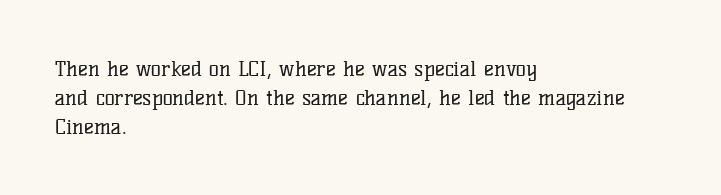
Letters rest on an invisible, unmarked baseline. Heaviness? Minimal to ordinary, like unemphasized prose. The rendering anchors every line to the left-hand side. The line-height multiplier appears to be the usual default.
